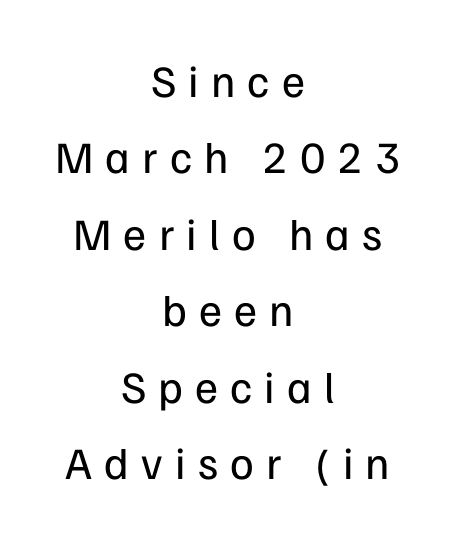
Weight: in the light-to-regular range. Font category for this specimen: sans-serif. Beneath every word, the page is bare. Each line is balanced around a shared central axis. The letters advance in unequal steps, a hallmark of proportional type. Does the leading feel generous? No, just average.
